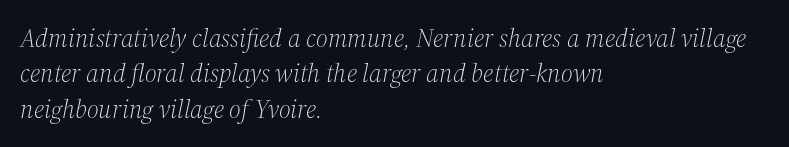
Q: Is the text bold? A: No.
Q: Is the text italic (slanted)? A: Yes, it leans right by about 12 degrees.
Q: Is the text underlined? A: No.
Q: How is the paragraph aligned? A: Left-aligned.
Q: Is the spacing between letters normal or unusually wide? A: Normal.
Q: Is the spacing between lines tight, normal or loose? A: Normal.
